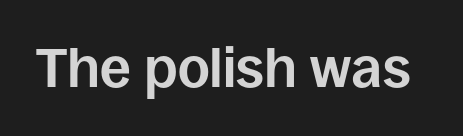
{"serif": "no", "italic": "no", "bold": "yes", "weight": "bold", "width": "normal", "stroke_contrast": "low", "x_height": "large", "monospaced": "no", "underline": "no", "letter_spacing": "normal", "letter_spacing_em": 0.0, "glyph_px": 55}
